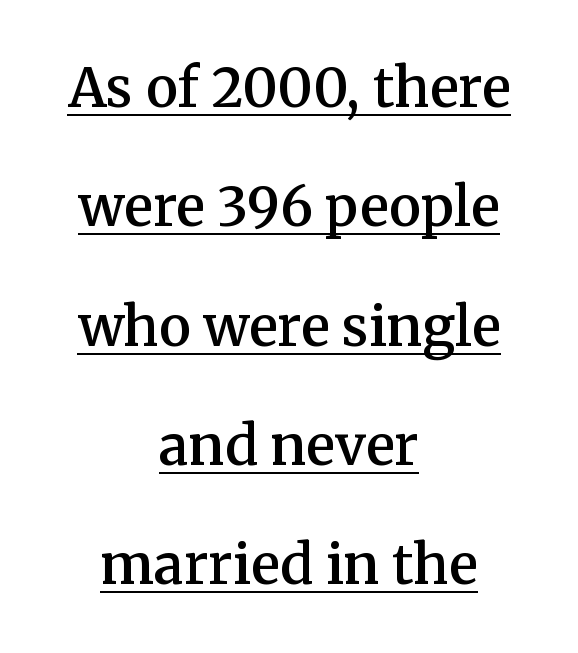
Q: Is the text bold? A: Semi-bold.
Q: Is the text italic (slanted)? A: No, it is upright.
Q: Is the typeface a serif or a sans-serif typeface? A: Serif.
Q: Is the text underlined? A: Yes.
Q: How is the paragraph aligned? A: Centered.
Q: Is the spacing between letters normal or unusually wide? A: Normal.
Q: Is the spacing between lines tight, normal or loose? A: Loose.
Q: Width (condensed, normal, or wide)? A: Normal.
Q: Stroke contrast? A: Medium.
Q: x-height? A: Medium.
Q: Monospaced? A: No.
